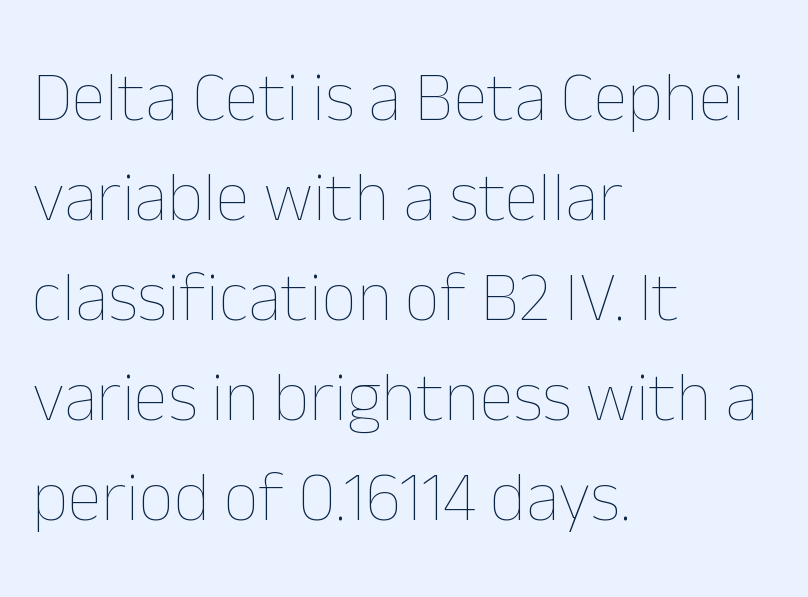
Q: Is the text bold? A: No.
Q: Is the text italic (slanted)? A: No, it is upright.
Q: Is the text underlined? A: No.
Q: How is the paragraph aligned? A: Left-aligned.
Q: Is the spacing between letters normal or unusually wide? A: Normal.
Q: Is the spacing between lines tight, normal or loose? A: Normal.
Q: Width (condensed, normal, or wide)? A: Normal.
Q: Stroke contrast? A: Low.
Q: x-height? A: Medium.
Q: Monospaced? A: No.
